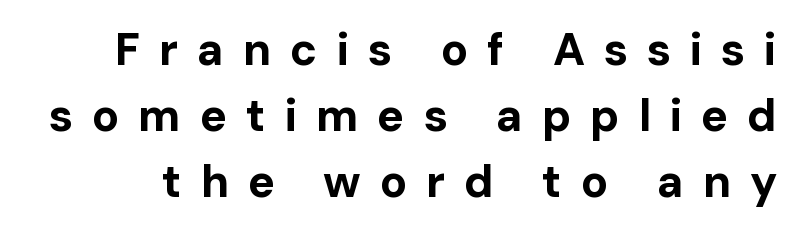
The image shows 45 px bold sans-serif type, upright; set normal line spacing (1.47x), unusually wide letter spacing (+0.42 em), not underlined; low stroke contrast and a medium x-height.
